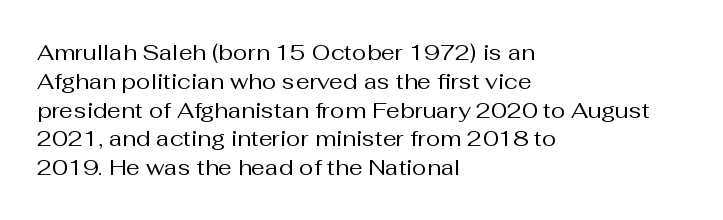
The image shows 22 px text type, upright; set left-aligned, normal line spacing (1.31x), normal letter spacing, not underlined.
